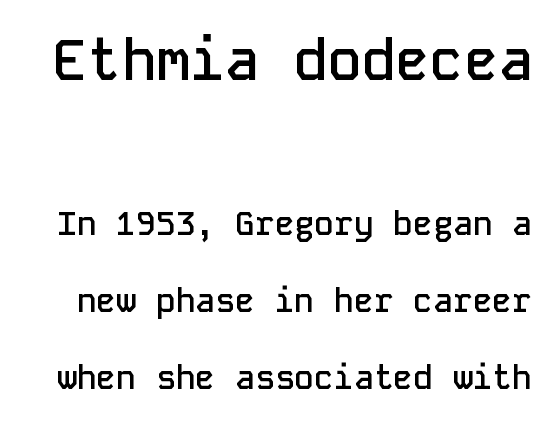
Heft: intermediate — a semibold. Widely set lines give the paragraph a tall, airy silhouette. I'd call this a sans setting — the letters go barefoot. A student would notice the top passage is typeset larger than what follows. The specimen reads as upright at a glance. The specimen omits any rule beneath the text block's lines.
